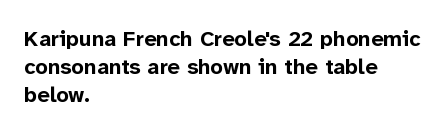
The axis of the letterforms is exactly vertical. Leftover space on each line is placed entirely after the last word. Each row of text sits above clean, open space. Students, note that the glyphs here touch the page at normal intervals.
